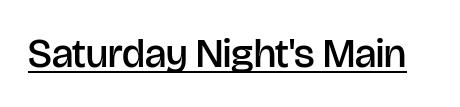
The words here are underlined. The rendering uses natural spacing where letterforms have individual widths. Grotesque or geometric, the face here clearly has no serifs. The passage shown has conventional tracking throughout. On the weight axis this lands at semibold, roughly 600. Every character sits straight up, as roman type does.
